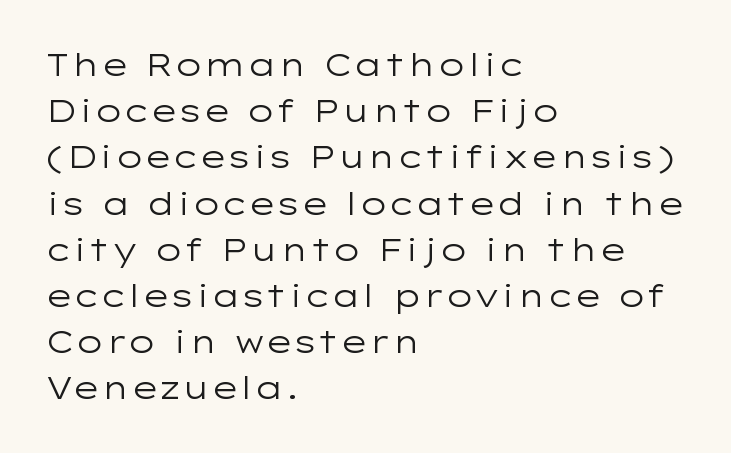
The image shows 31 px regular-weight, wide sans-serif type, upright; set left-aligned, normal line spacing (1.49x), normal letter spacing, not underlined; low stroke contrast and a medium x-height.
